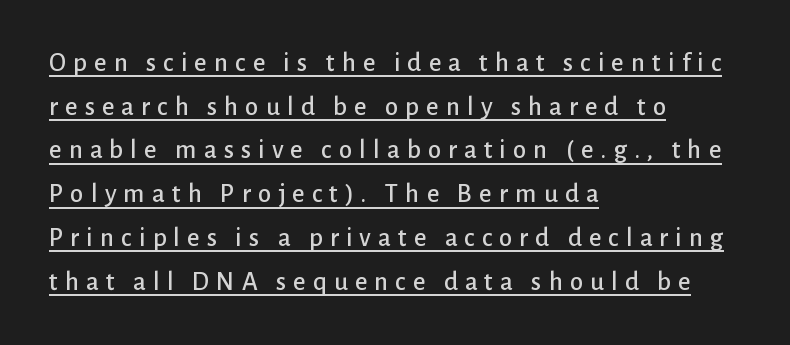
{"italic": "no", "underline": "yes", "align": "left", "line_spacing": "normal", "line_spacing_ratio": 1.62, "letter_spacing": "wide", "letter_spacing_em": 0.26, "glyph_px": 27}
